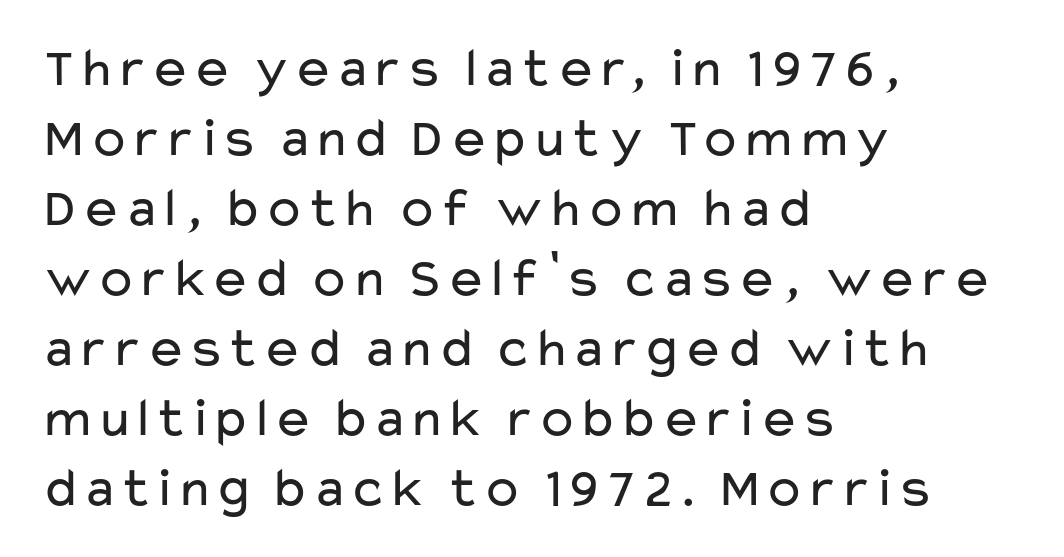
The image shows 56 px regular-weight, wide sans-serif type, upright; set left-aligned, normal line spacing (1.25x), normal letter spacing, not underlined; low stroke contrast and a medium x-height.
